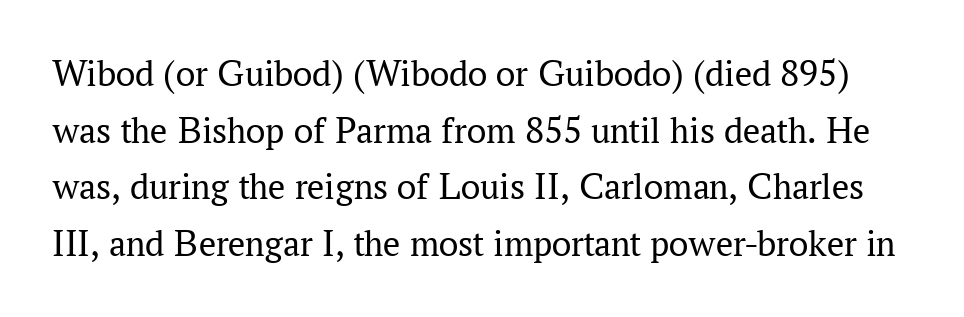
Q: Is the text bold? A: No.
Q: Is the text italic (slanted)? A: No, it is upright.
Q: Is the typeface a serif or a sans-serif typeface? A: Serif.
Q: Is the text underlined? A: No.
Q: Is the spacing between letters normal or unusually wide? A: Normal.
Q: Is the spacing between lines tight, normal or loose? A: Normal.
Q: Width (condensed, normal, or wide)? A: Normal.
Q: Stroke contrast? A: Medium.
Q: x-height? A: Medium.
Q: Monospaced? A: No.
